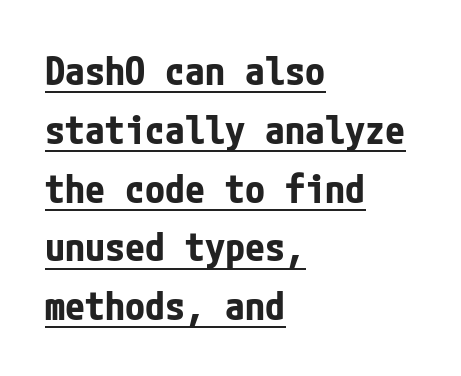
If you drew a line through each stem, it would be perfectly vertical. Serifs: no, the terminals of the letterforms are clean. The typesetter chose a ragged-right arrangement here. Does the weight exceed regular? Yes, all the way to bold.
